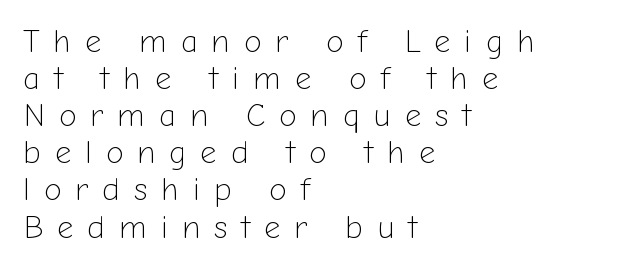
{"serif": "no", "italic": "no", "bold": "no", "weight": "light", "width": "normal", "stroke_contrast": "low", "x_height": "medium", "monospaced": "no", "underline": "no", "align": "left", "line_spacing_ratio": 1.16, "letter_spacing": "wide", "letter_spacing_em": 0.43, "glyph_px": 32}
